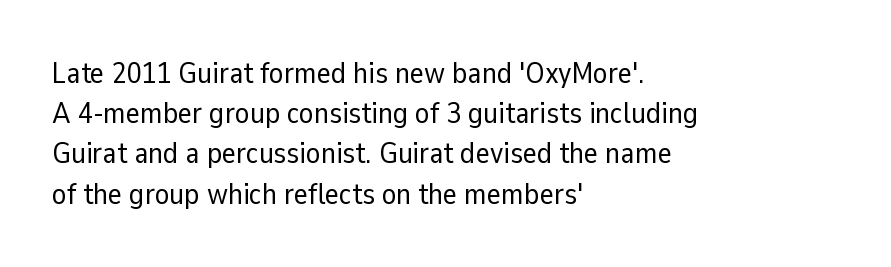
Is the block centered? No — it sits flush against the left margin. Beneath every word, the page is bare. Grotesque or geometric, the face here clearly has no serifs. Look at the tracking — it's just the regular setting, nothing added. Line spacing here is normal. Here the designer chose a conventional face with non-uniform glyph widths.
